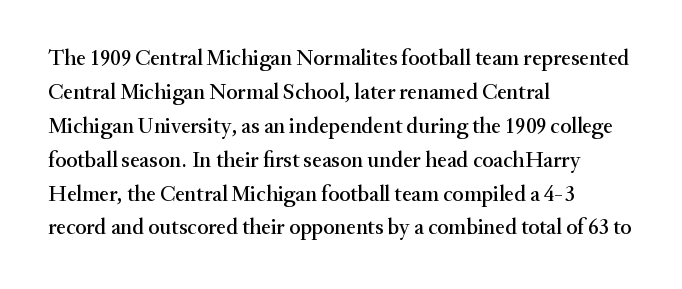
The image shows 22 px text type, upright; set left-aligned, normal line spacing (1.54x), normal letter spacing, not underlined.
